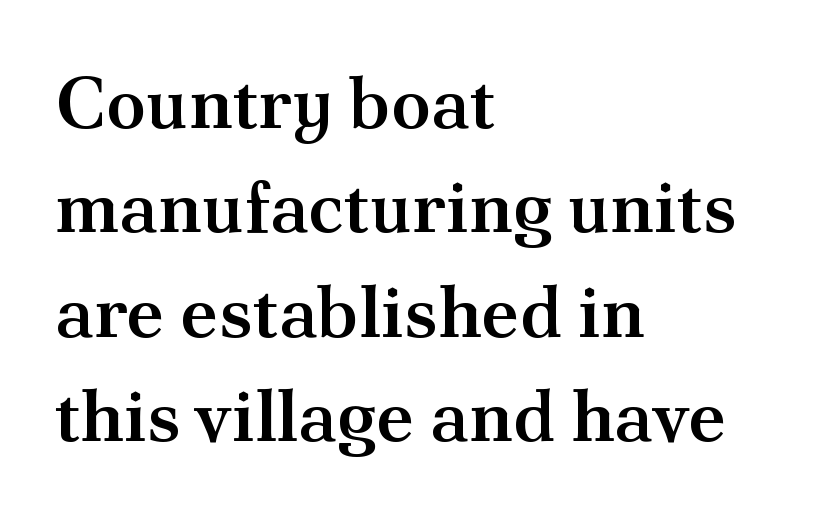
{"serif": "yes", "italic": "no", "bold": "semi", "weight": "semibold", "width": "normal", "stroke_contrast": "medium", "x_height": "small", "monospaced": "no", "underline": "no", "align": "left", "line_spacing": "normal", "line_spacing_ratio": 1.43, "letter_spacing": "normal", "letter_spacing_em": 0.0, "glyph_px": 73}
